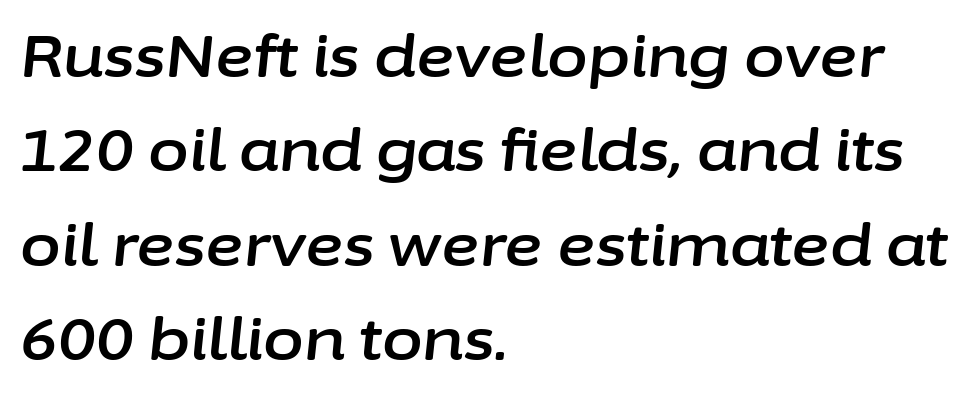
The words here are not underlined. Line beginnings align vertically; line endings do not. The passage shown is typed in a proportional face where columns would drift. Baseline-to-baseline distance is the conventional proportion of letter height.
